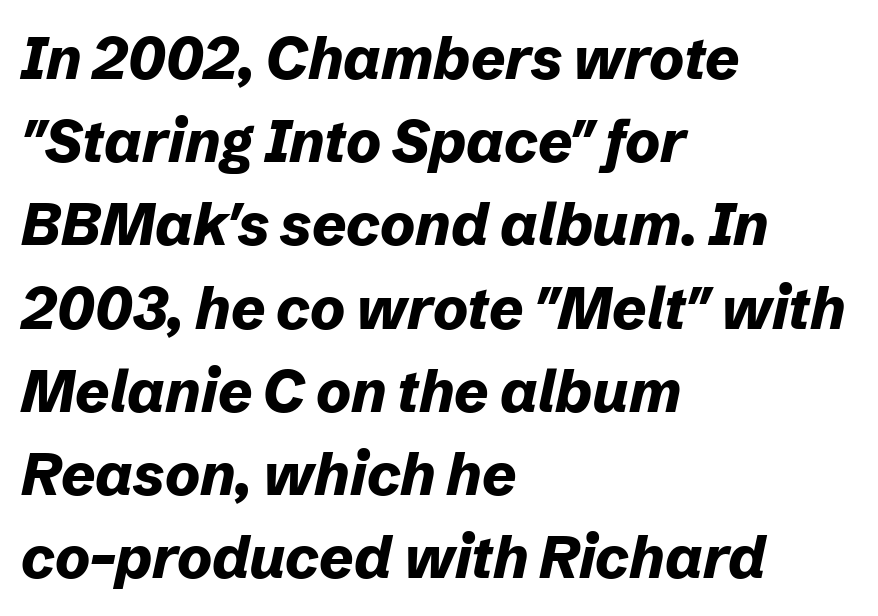
Q: Is the text bold? A: Yes.
Q: Is the text italic (slanted)? A: Yes, it leans right by about 12 degrees.
Q: Is the text underlined? A: No.
Q: How is the paragraph aligned? A: Left-aligned.
Q: Is the spacing between letters normal or unusually wide? A: Normal.
Q: Is the spacing between lines tight, normal or loose? A: Normal.
Q: Width (condensed, normal, or wide)? A: Normal.
Q: Stroke contrast? A: Low.
Q: x-height? A: Medium.
Q: Monospaced? A: No.
